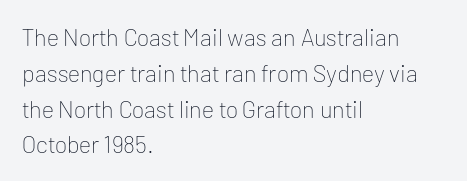
{"italic": "no", "bold": "no", "underline": "no", "align": "left", "line_spacing": "normal", "line_spacing_ratio": 1.49, "letter_spacing": "normal", "letter_spacing_em": 0.0, "glyph_px": 24}
